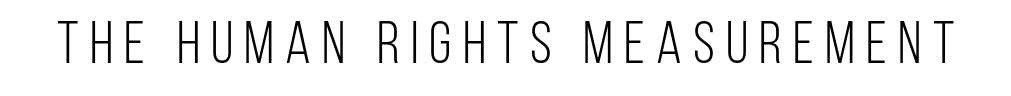
Q: Is the text bold? A: No.
Q: Is the text italic (slanted)? A: No, it is upright.
Q: Is the typeface a serif or a sans-serif typeface? A: Sans-serif.
Q: Is the text underlined? A: No.
Q: Width (condensed, normal, or wide)? A: Condensed.
Q: Stroke contrast? A: Low.
Q: x-height? A: Large.
Q: Monospaced? A: No.
